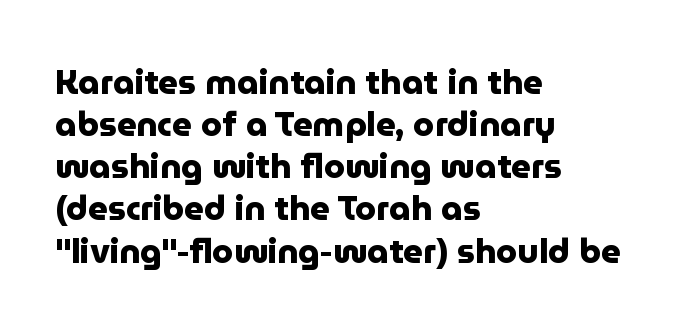
The image shows 34 px heavy sans-serif type, upright; set left-aligned, line spacing 1.24x, normal letter spacing, not underlined; low stroke contrast and a medium x-height.
